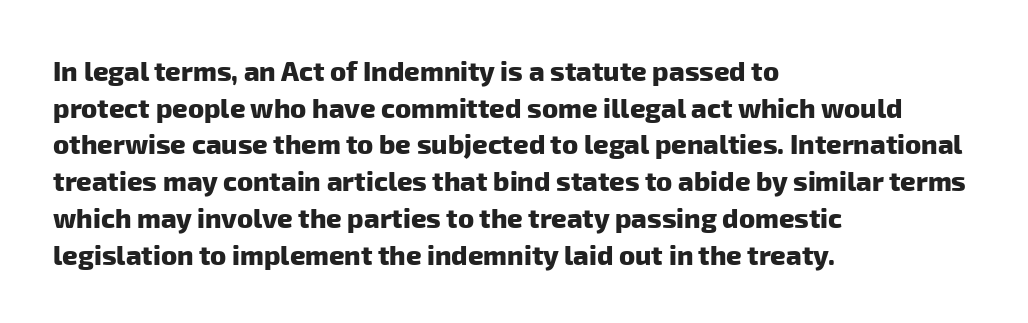
Q: Is the text bold? A: Yes.
Q: Is the text underlined? A: No.
Q: How is the paragraph aligned? A: Left-aligned.
Q: Is the spacing between letters normal or unusually wide? A: Normal.
Q: Is the spacing between lines tight, normal or loose? A: Normal.
